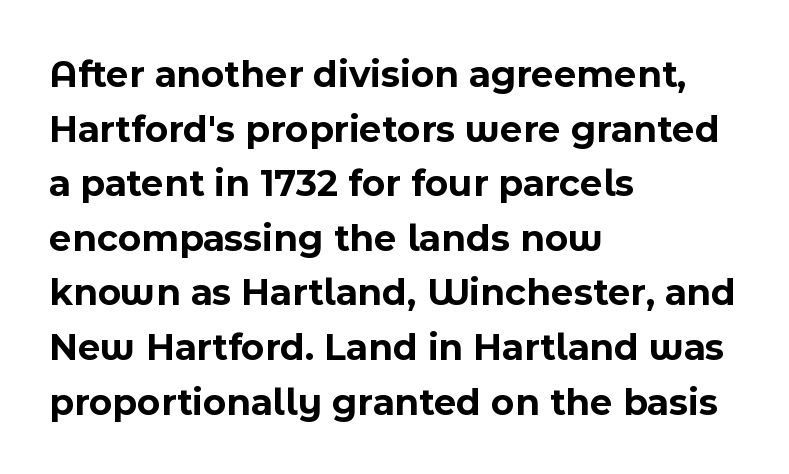
Q: Is the text bold? A: Yes.
Q: Is the text italic (slanted)? A: No, it is upright.
Q: Is the typeface a serif or a sans-serif typeface? A: Sans-serif.
Q: Is the text underlined? A: No.
Q: How is the paragraph aligned? A: Left-aligned.
Q: Is the spacing between letters normal or unusually wide? A: Normal.
Q: Is the spacing between lines tight, normal or loose? A: Normal.
Q: Width (condensed, normal, or wide)? A: Normal.
Q: x-height? A: Medium.
Q: Monospaced? A: No.
